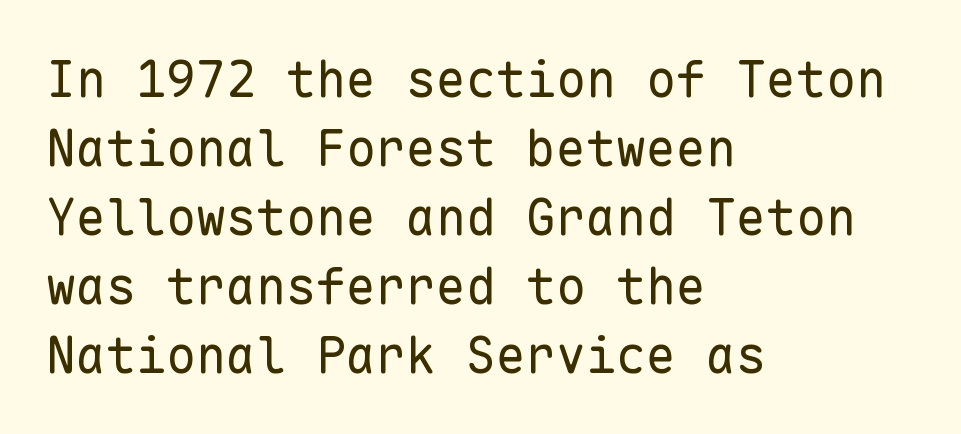
Q: Is the text bold? A: No.
Q: Is the text italic (slanted)? A: No, it is upright.
Q: Is the typeface a serif or a sans-serif typeface? A: Sans-serif.
Q: Is the text underlined? A: No.
Q: How is the paragraph aligned? A: Left-aligned.
Q: Is the spacing between letters normal or unusually wide? A: Normal.
Q: Is the spacing between lines tight, normal or loose? A: Normal.
Q: Width (condensed, normal, or wide)? A: Normal.
Q: Stroke contrast? A: Low.
Q: x-height? A: Medium.
Q: Monospaced? A: Yes.
